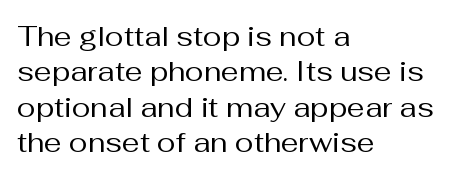
The lettering holds an erect, upright posture throughout. How are the letters spaced? Ordinarily, with no added tracking. Leftover space on each line is placed entirely after the last word. The space directly below the letters is spotless. Summary of weight: not heavy and not bold.
